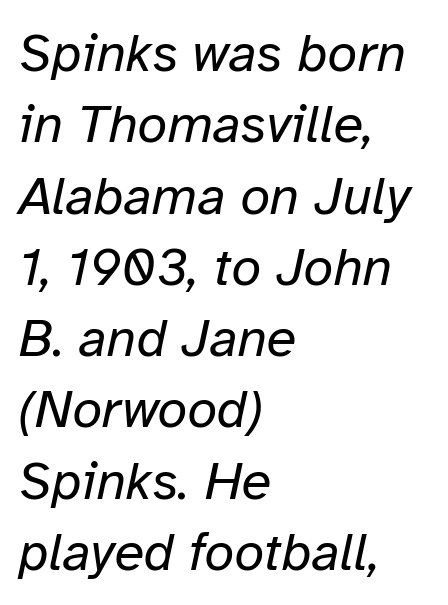
Q: Is the text bold? A: No.
Q: Is the text italic (slanted)? A: Yes, it leans right by about 12 degrees.
Q: Is the text underlined? A: No.
Q: How is the paragraph aligned? A: Left-aligned.
Q: Is the spacing between letters normal or unusually wide? A: Normal.
Q: Is the spacing between lines tight, normal or loose? A: Normal.
Q: Width (condensed, normal, or wide)? A: Normal.
Q: Stroke contrast? A: Low.
Q: x-height? A: Medium.
Q: Monospaced? A: No.
